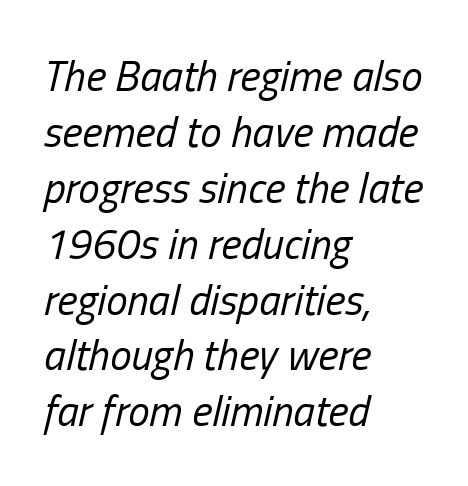
{"italic": "yes", "lean": "right", "slant_degrees": 13, "bold": "no", "weight": "regular", "width": "condensed", "stroke_contrast": "low", "x_height": "medium", "monospaced": "no", "underline": "no", "align": "left", "line_spacing": "normal", "line_spacing_ratio": 1.3, "letter_spacing": "normal", "letter_spacing_em": 0.0, "glyph_px": 43}
